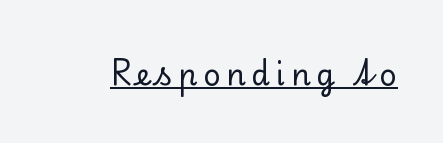
{"italic": "no", "width": "normal", "stroke_contrast": "low", "x_height": "small", "monospaced": "no", "underline": "yes", "glyph_px": 30}
